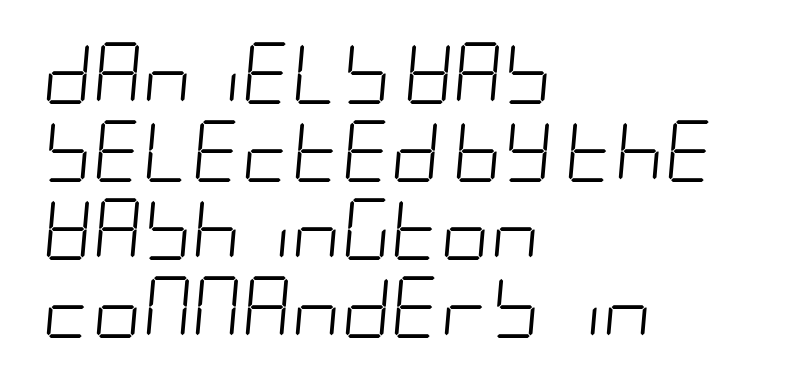
Q: Is the text bold? A: No.
Q: Is the text italic (slanted)? A: Yes, it leans right by about 5 degrees.
Q: Is the text underlined? A: No.
Q: How is the paragraph aligned? A: Left-aligned.
Q: Is the spacing between letters normal or unusually wide? A: Normal.
Q: Is the spacing between lines tight, normal or loose? A: Normal.
Q: Width (condensed, normal, or wide)? A: Condensed.
Q: Stroke contrast? A: Low.
Q: x-height? A: Large.
